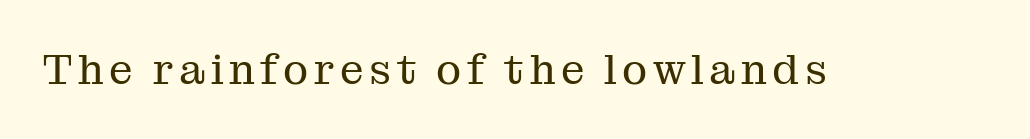
Q: Is the text bold? A: No.
Q: Is the text italic (slanted)? A: No, it is upright.
Q: Is the typeface a serif or a sans-serif typeface? A: Serif.
Q: Is the text underlined? A: No.
Q: Width (condensed, normal, or wide)? A: Normal.
Q: Stroke contrast? A: Medium.
Q: x-height? A: Medium.
Q: Monospaced? A: No.
